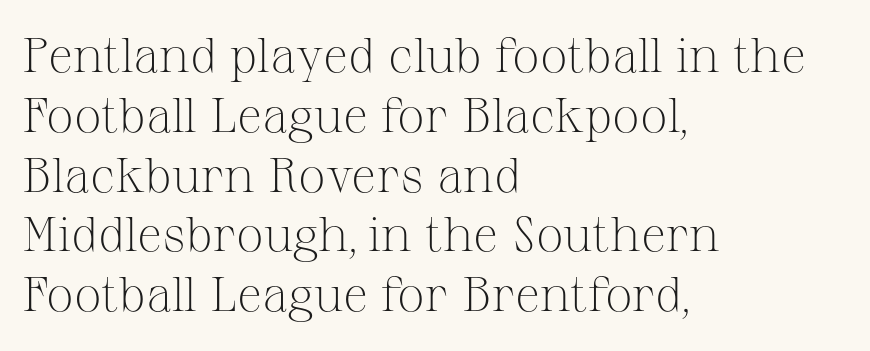
The image shows 49 px light serif type, upright; set left-aligned, line spacing 1.22x, normal letter spacing, not underlined; medium stroke contrast and a medium x-height.
